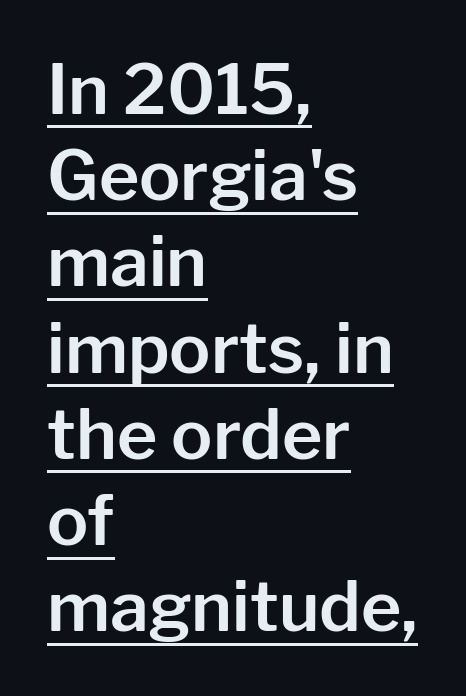
Posture: straight, roman, zero tilt. Honestly, the underline is the first thing you notice here. The line-height multiplier appears to be the usual default. These lines stack with their left ends in a neat column.
